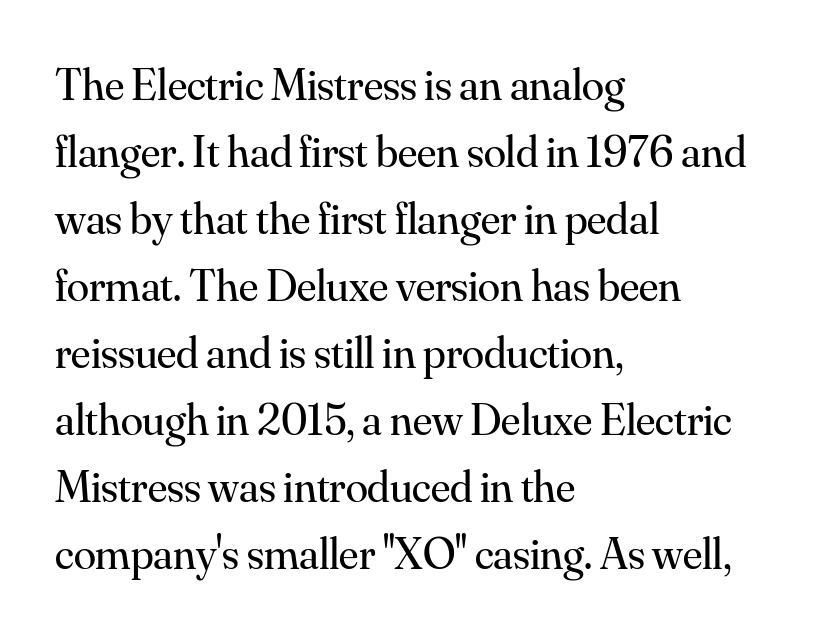
Is the type heavy? It reads as light-to-regular instead. The lines sit at an ordinary, default distance from one another. The lines are quadded left. Nope, not italic — everything's standing straight.
